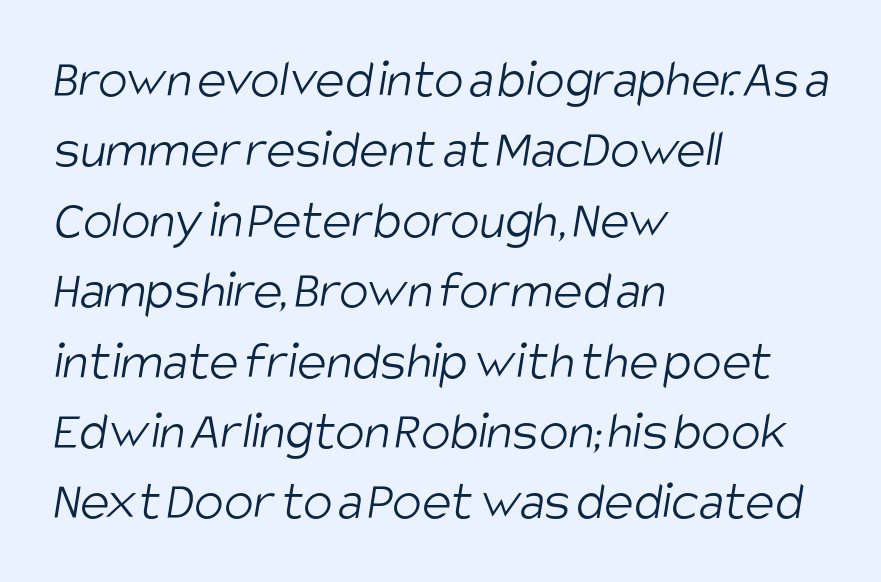
Q: Is the text bold? A: No.
Q: Is the typeface a serif or a sans-serif typeface? A: Sans-serif.
Q: Is the text underlined? A: No.
Q: How is the paragraph aligned? A: Left-aligned.
Q: Is the spacing between letters normal or unusually wide? A: Normal.
Q: Is the spacing between lines tight, normal or loose? A: Normal.
Q: Width (condensed, normal, or wide)? A: Condensed.
Q: Stroke contrast? A: Low.
Q: x-height? A: Large.
Q: Monospaced? A: No.
